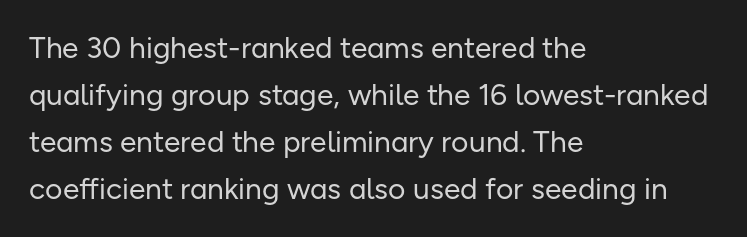
The image shows 30 px regular-weight sans-serif type, upright; set left-aligned, normal line spacing (1.57x), normal letter spacing, not underlined; low stroke contrast and a medium x-height.
